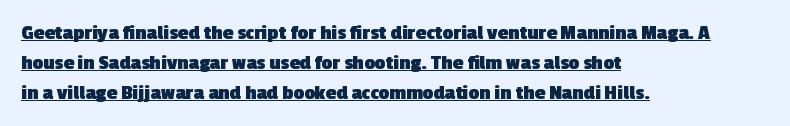
Q: Is the text bold? A: Yes.
Q: Is the text underlined? A: Yes.
Q: How is the paragraph aligned? A: Left-aligned.
Q: Is the spacing between letters normal or unusually wide? A: Normal.
Q: Is the spacing between lines tight, normal or loose? A: Normal.
